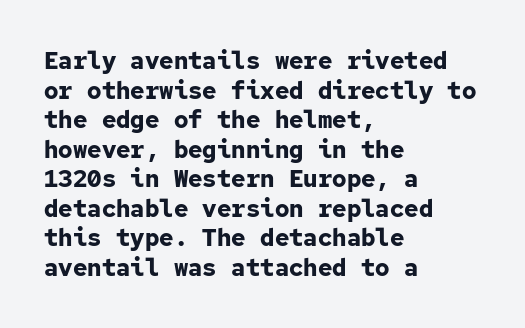
{"italic": "no", "bold": "yes", "underline": "no", "align": "left", "line_spacing_ratio": 1.23, "letter_spacing": "normal", "letter_spacing_em": 0.0, "glyph_px": 24}
